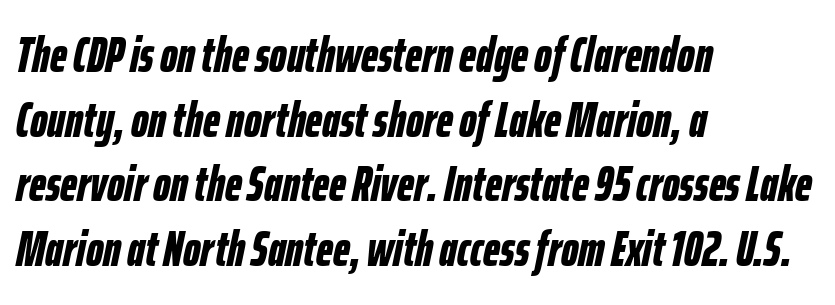
{"italic": "yes", "lean": "right", "slant_degrees": 12, "bold": "yes", "weight": "bold", "width": "condensed", "stroke_contrast": "low", "x_height": "medium", "monospaced": "no", "underline": "no", "align": "left", "line_spacing": "normal", "line_spacing_ratio": 1.32, "letter_spacing": "normal", "letter_spacing_em": 0.0, "glyph_px": 49}
